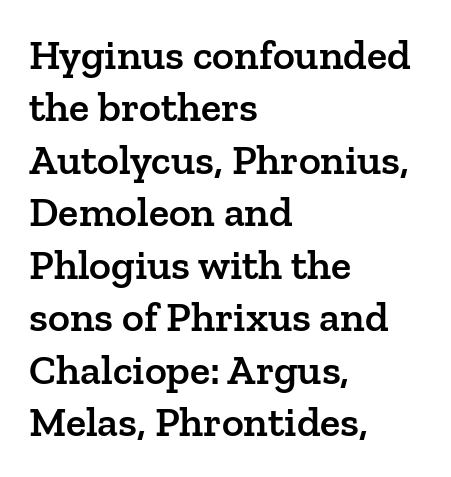
{"serif": "yes", "italic": "no", "bold": "semi", "weight": "semibold", "width": "normal", "stroke_contrast": "low", "x_height": "medium", "monospaced": "no", "underline": "no", "align": "left", "line_spacing": "normal", "line_spacing_ratio": 1.25, "letter_spacing": "normal", "letter_spacing_em": 0.0, "glyph_px": 42}
